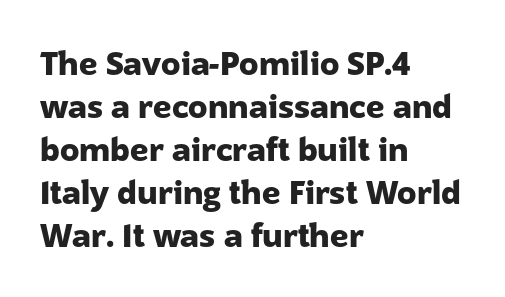
The paragraph shown leans on its left margin. The space beneath each line is pristine and unruled. The passage shown stacks its lines at a standard gap. Posture: vertical.
